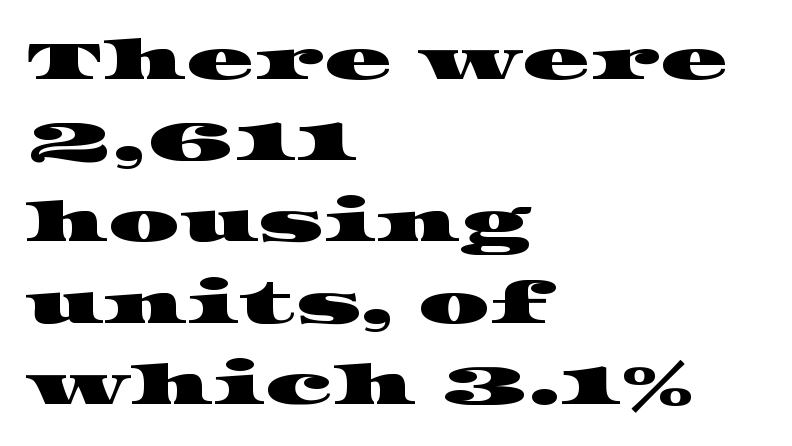
{"serif": "yes", "width": "wide", "stroke_contrast": "high", "x_height": "large", "monospaced": "no", "underline": "no", "align": "left", "line_spacing": "normal", "line_spacing_ratio": 1.45, "letter_spacing": "normal", "letter_spacing_em": 0.0, "glyph_px": 56}
